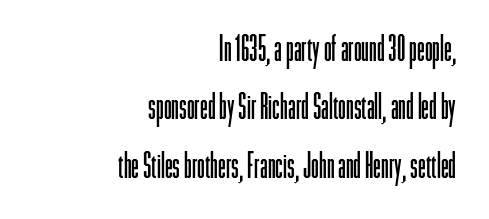
{"serif": "no", "italic": "no", "bold": "no", "weight": "light", "width": "condensed", "stroke_contrast": "low", "x_height": "medium", "monospaced": "no", "underline": "no", "align": "right", "line_spacing": "normal", "line_spacing_ratio": 1.67, "letter_spacing": "normal", "letter_spacing_em": 0.0, "glyph_px": 35}
